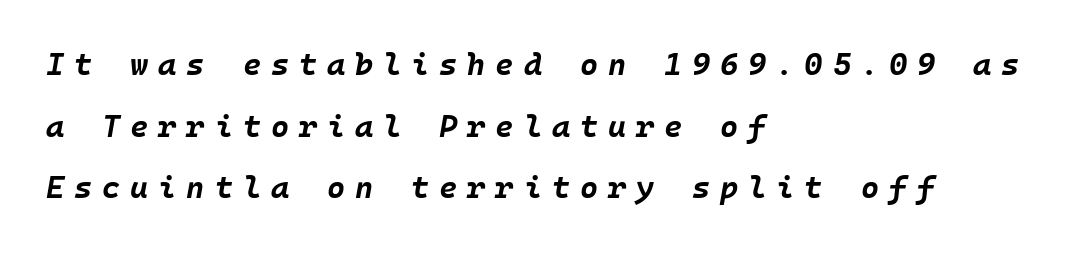
Q: Is the text bold? A: Yes.
Q: Is the text italic (slanted)? A: Yes, it leans right by about 10 degrees.
Q: Is the text underlined? A: No.
Q: How is the paragraph aligned? A: Left-aligned.
Q: Is the spacing between letters normal or unusually wide? A: Unusually wide.
Q: Is the spacing between lines tight, normal or loose? A: Loose.
Q: Width (condensed, normal, or wide)? A: Normal.
Q: Stroke contrast? A: Low.
Q: x-height? A: Large.
